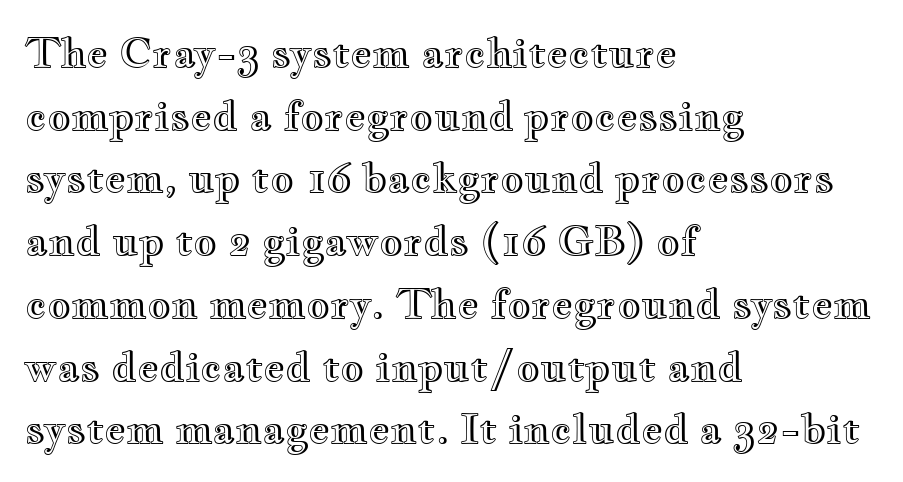
The image shows 41 px wide type, upright; set left-aligned, normal line spacing (1.53x), normal letter spacing, not underlined; a small x-height.
